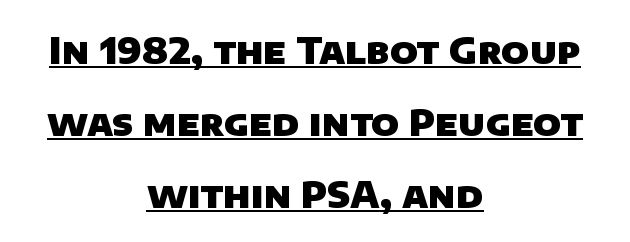
The image shows 36 px heavy sans-serif type; set centered, loose line spacing (2.0x), normal letter spacing, underlined; low stroke contrast and a large x-height.
